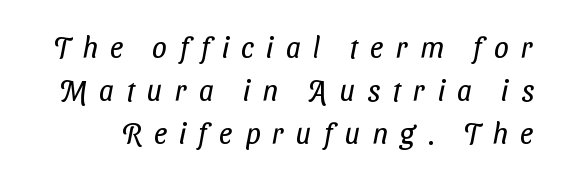
The image shows 29 px regular-weight, condensed sans-serif type; set normal line spacing (1.48x), unusually wide letter spacing (+0.43 em), not underlined; low stroke contrast and a medium x-height.
